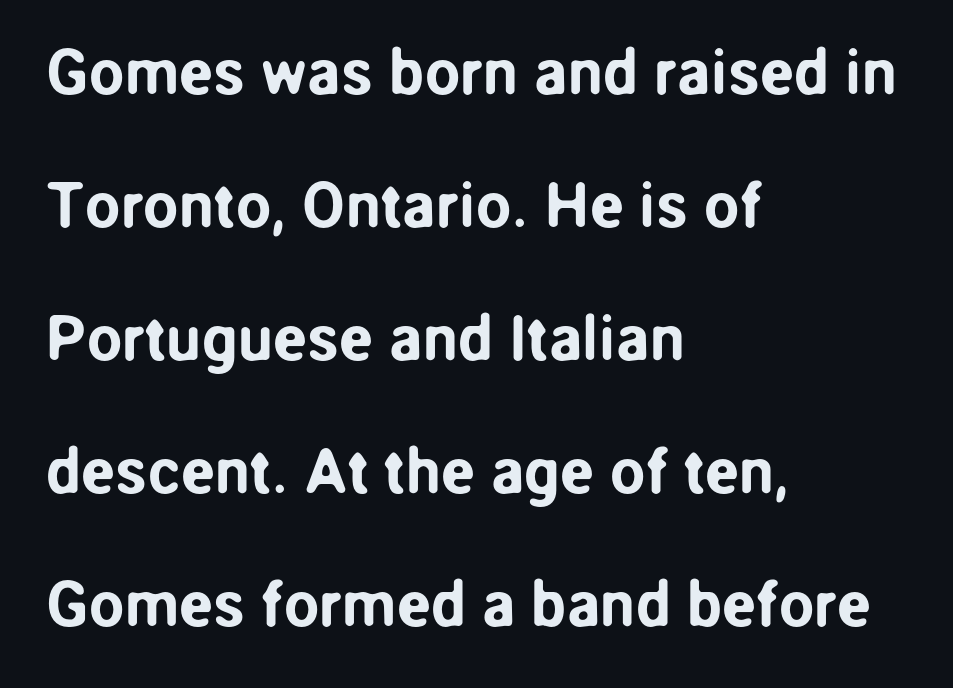
{"serif": "no", "italic": "no", "width": "normal", "stroke_contrast": "low", "x_height": "medium", "monospaced": "no", "underline": "no", "align": "left", "line_spacing": "loose", "line_spacing_ratio": 2.11, "letter_spacing": "normal", "letter_spacing_em": 0.0, "glyph_px": 63}
